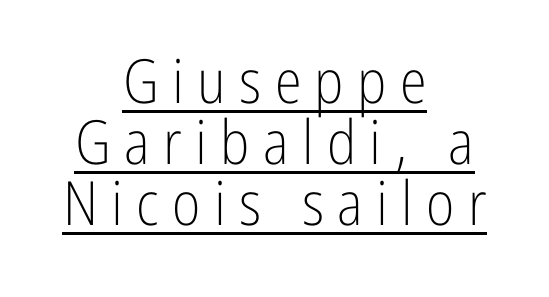
{"serif": "no", "italic": "no", "bold": "no", "weight": "light", "width": "condensed", "stroke_contrast": "low", "x_height": "medium", "monospaced": "no", "underline": "yes", "align": "center", "line_spacing": "tight", "line_spacing_ratio": 1.0, "letter_spacing": "wide", "letter_spacing_em": 0.22, "glyph_px": 61}
